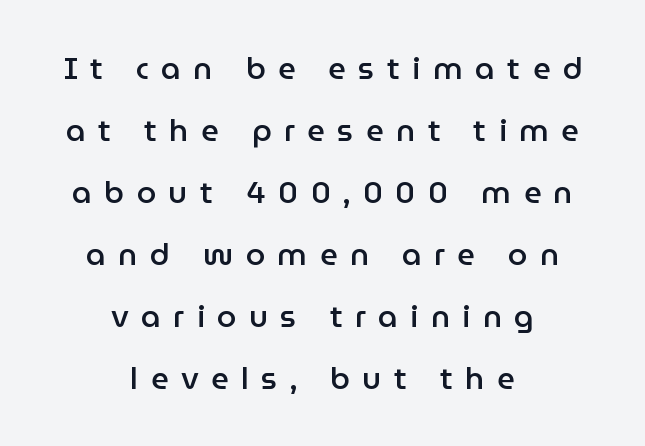
{"serif": "no", "italic": "no", "bold": "semi", "weight": "semibold", "width": "normal", "stroke_contrast": "low", "x_height": "medium", "monospaced": "no", "underline": "no", "align": "center", "line_spacing": "loose", "line_spacing_ratio": 2.0, "letter_spacing": "wide", "letter_spacing_em": 0.4, "glyph_px": 31}
